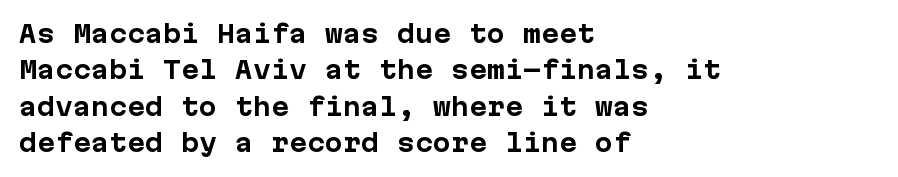
The designer left line spacing at the default. The horizontal fit of the characters is conventional and even. The specimen reads as upright at a glance. The passage shown is not underscored anywhere. The letters are bold, with thick, heavy strokes.
